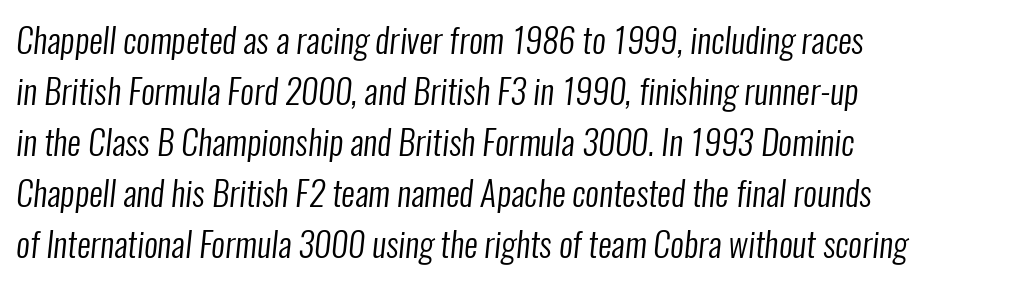
{"serif": "no", "bold": "no", "weight": "regular", "width": "condensed", "stroke_contrast": "low", "x_height": "medium", "monospaced": "no", "underline": "no", "align": "left", "line_spacing": "normal", "line_spacing_ratio": 1.5, "letter_spacing": "normal", "letter_spacing_em": 0.0, "glyph_px": 34}
